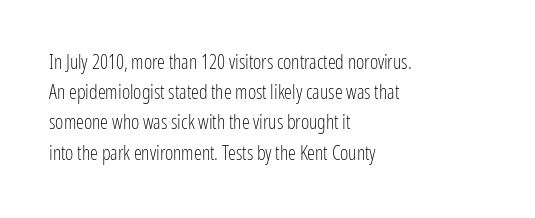
{"italic": "no", "bold": "no", "underline": "no", "align": "left", "line_spacing": "normal", "line_spacing_ratio": 1.51, "letter_spacing": "normal", "letter_spacing_em": 0.0, "glyph_px": 20}
